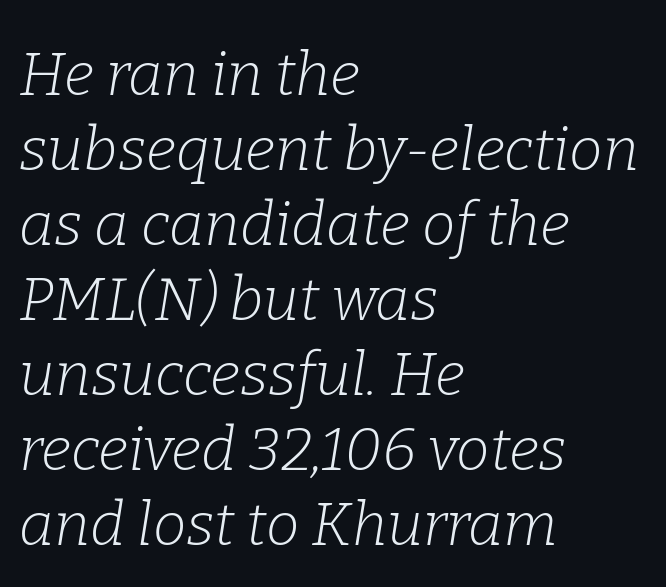
The image shows 60 px light serif type, italic (leaning right); set left-aligned, normal line spacing (1.25x), normal letter spacing, not underlined; low stroke contrast and a medium x-height.
